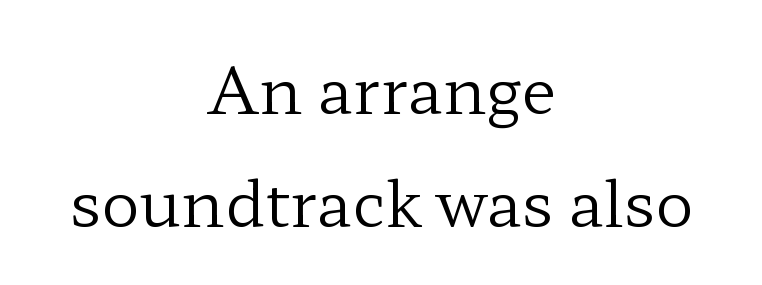
Q: Is the text bold? A: No.
Q: Is the text italic (slanted)? A: No, it is upright.
Q: Is the typeface a serif or a sans-serif typeface? A: Serif.
Q: Is the text underlined? A: No.
Q: How is the paragraph aligned? A: Centered.
Q: Is the spacing between letters normal or unusually wide? A: Normal.
Q: Width (condensed, normal, or wide)? A: Wide.
Q: Stroke contrast? A: Low.
Q: x-height? A: Medium.
Q: Monospaced? A: No.
